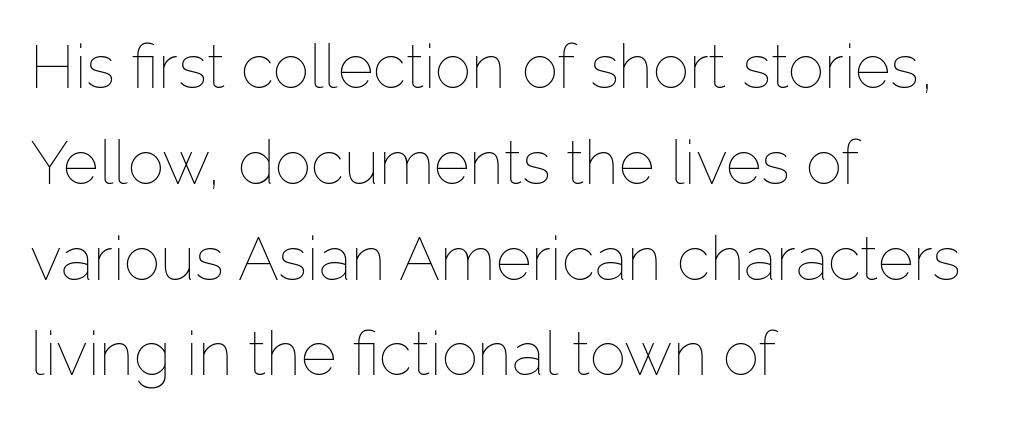
The image shows 61 px thin type, upright; set left-aligned, normal line spacing (1.57x), normal letter spacing, not underlined; low stroke contrast and a medium x-height.
